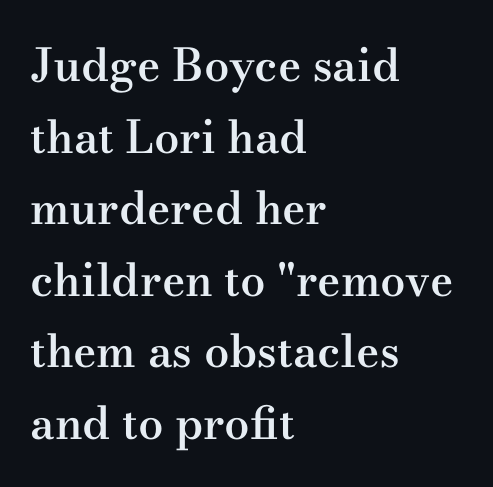
{"serif": "yes", "italic": "no", "bold": "semi", "weight": "semibold", "width": "wide", "stroke_contrast": "medium", "x_height": "small", "monospaced": "no", "underline": "no", "align": "left", "line_spacing": "normal", "line_spacing_ratio": 1.59, "letter_spacing": "normal", "letter_spacing_em": 0.0, "glyph_px": 45}
